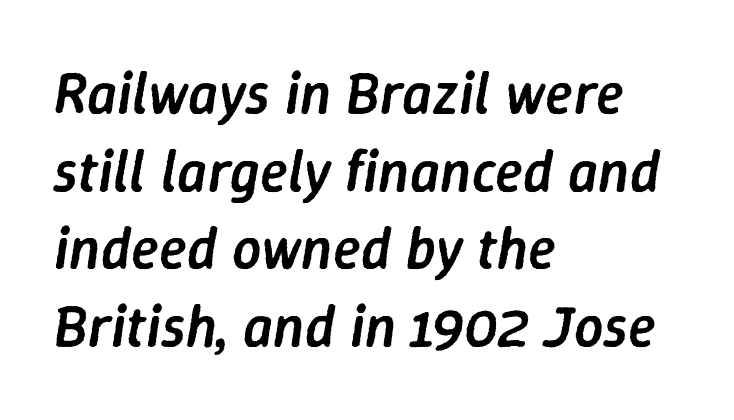
{"italic": "yes", "lean": "right", "slant_degrees": 9, "bold": "semi", "weight": "semibold", "width": "normal", "stroke_contrast": "low", "x_height": "medium", "monospaced": "no", "underline": "no", "align": "left", "line_spacing": "normal", "line_spacing_ratio": 1.34, "letter_spacing": "normal", "letter_spacing_em": 0.0, "glyph_px": 58}
